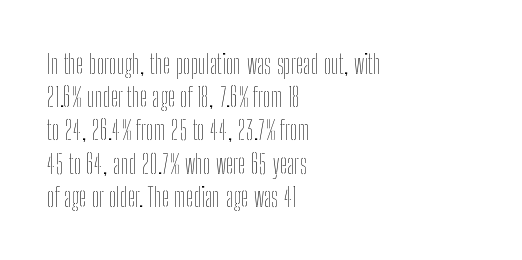
The image shows 27 px text type, upright; set left-aligned, line spacing 1.23x, normal letter spacing, not underlined.
